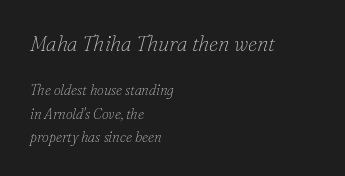
{"italic": "yes", "lean": "right", "slant_degrees": 16, "bold": "no", "underline": "no", "align": "left", "line_spacing": "normal", "line_spacing_ratio": 1.65, "letter_spacing": "normal", "letter_spacing_em": 0.0, "larger_block": "first", "size_ratio": 1.5, "glyph_px": 21}
